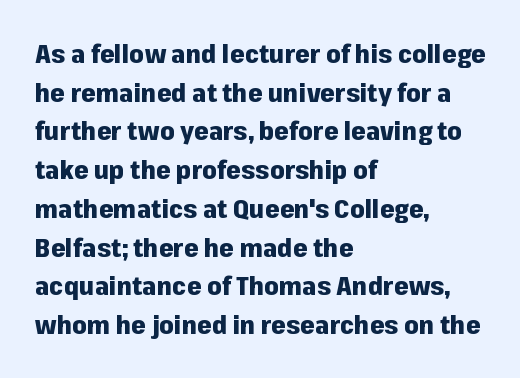
{"italic": "no", "bold": "yes", "underline": "no", "align": "left", "line_spacing": "normal", "line_spacing_ratio": 1.49, "letter_spacing": "normal", "letter_spacing_em": 0.0, "glyph_px": 26}
